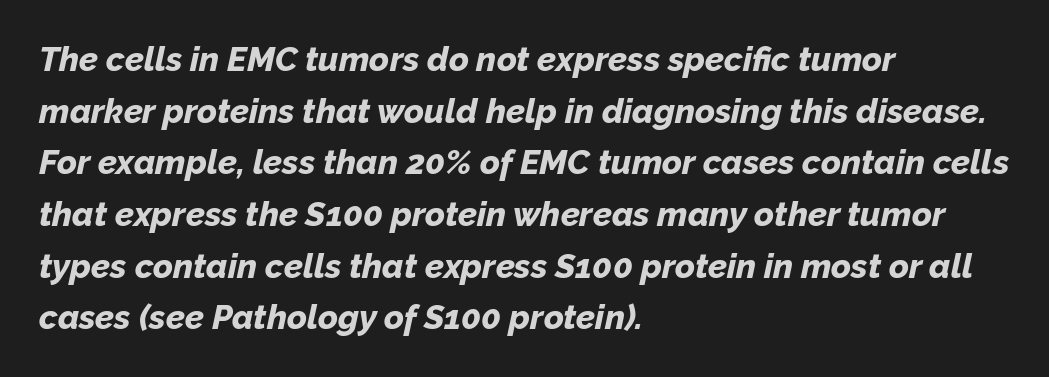
Does the weight exceed regular? Yes, all the way to bold. The letters advance in unequal steps, a hallmark of proportional type. Bare-footed words on every line. Visually the block forms a straight wall on the left and a jagged coastline on the right. Nobody touched the tracking dial on this one. The lines sit at an ordinary, default distance from one another.
